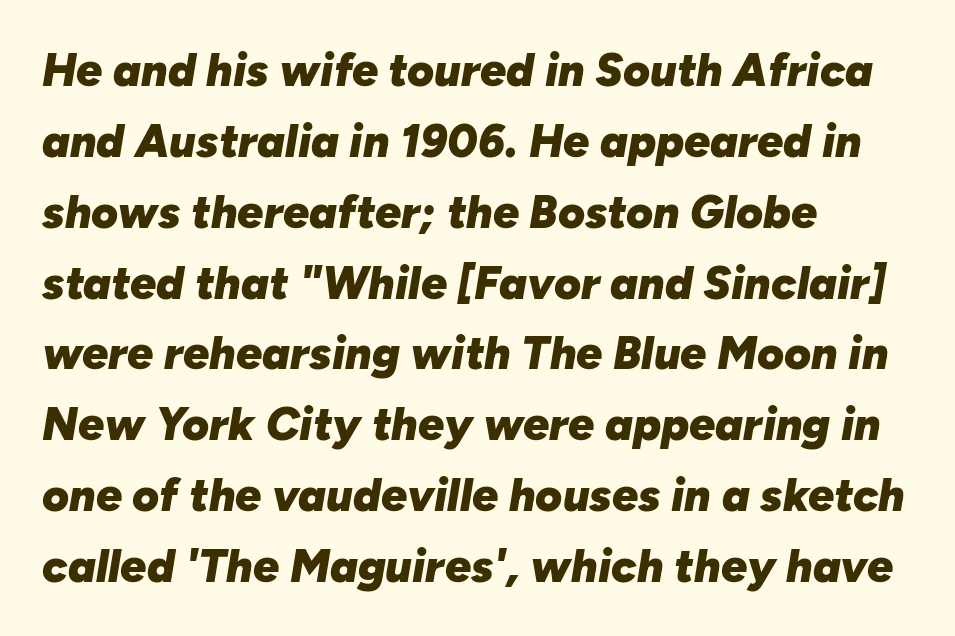
The rendering uses natural spacing where letterforms have individual widths. The lines sit at an ordinary, default distance from one another. The space directly below the letters is spotless. Every row of glyphs begins at an identical x-position on the left.
